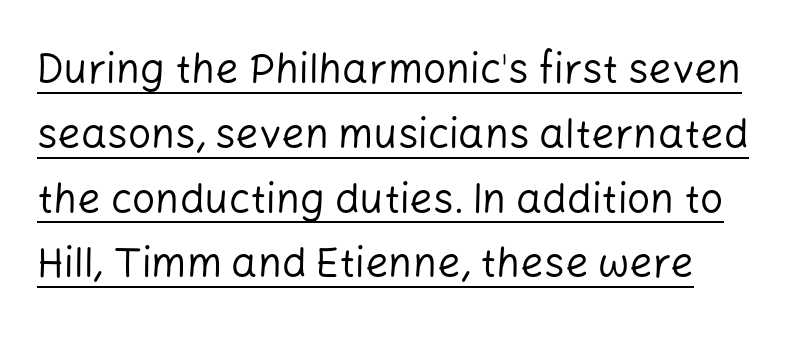
{"serif": "no", "italic": "no", "bold": "no", "weight": "regular", "width": "normal", "stroke_contrast": "low", "x_height": "medium", "monospaced": "no", "underline": "yes", "line_spacing": "normal", "line_spacing_ratio": 1.58, "letter_spacing": "normal", "letter_spacing_em": 0.0, "glyph_px": 41}
